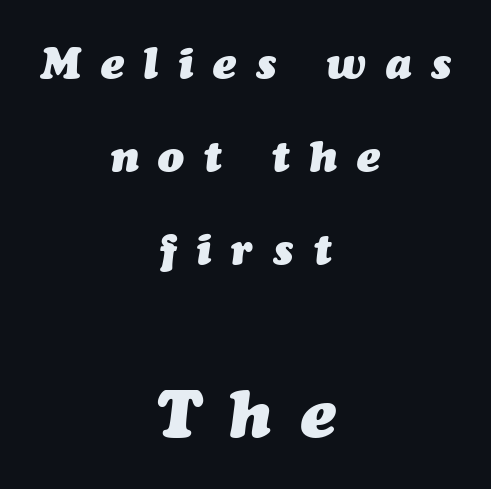
{"italic": "yes", "lean": "right", "slant_degrees": 7, "bold": "yes", "weight": "heavy", "width": "normal", "stroke_contrast": "medium", "x_height": "medium", "monospaced": "no", "underline": "no", "align": "center", "line_spacing": "loose", "line_spacing_ratio": 2.16, "letter_spacing": "wide", "letter_spacing_em": 0.47, "larger_block": "second", "size_ratio": 1.51, "glyph_px": 65}
